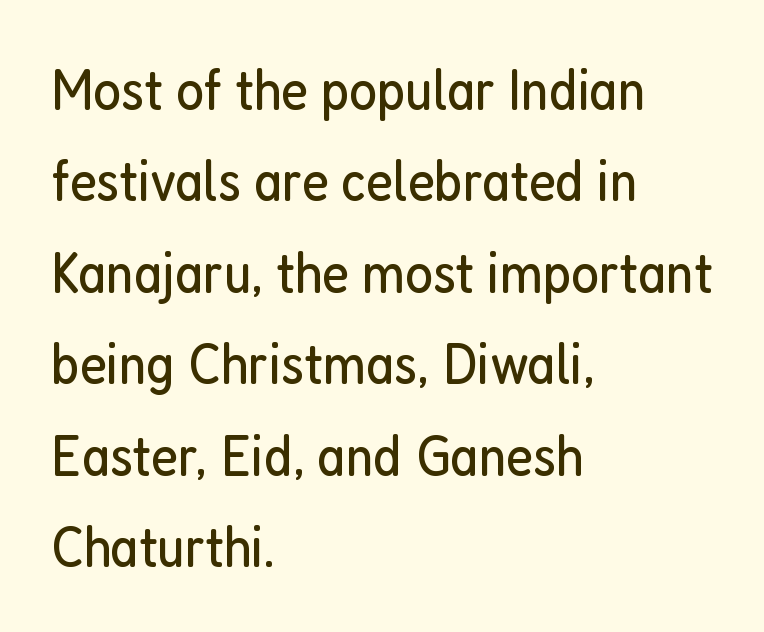
{"serif": "no", "italic": "no", "bold": "no", "weight": "regular", "width": "condensed", "stroke_contrast": "low", "x_height": "medium", "monospaced": "no", "underline": "no", "align": "left", "line_spacing": "normal", "line_spacing_ratio": 1.55, "letter_spacing": "normal", "letter_spacing_em": 0.0, "glyph_px": 59}
